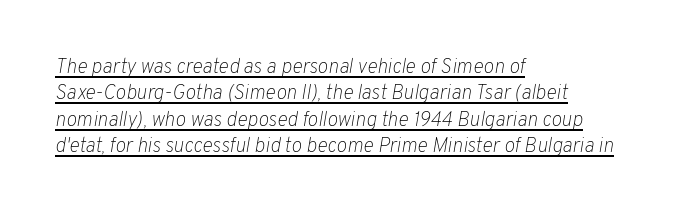
Line spacing here is normal. Left-aligned paragraph, ragged on the right. There's an unmistakable incline to the writing here. What stands out about the letter spacing? Nothing — it is the standard amount. Notice how a bar underscores the lettering throughout.
